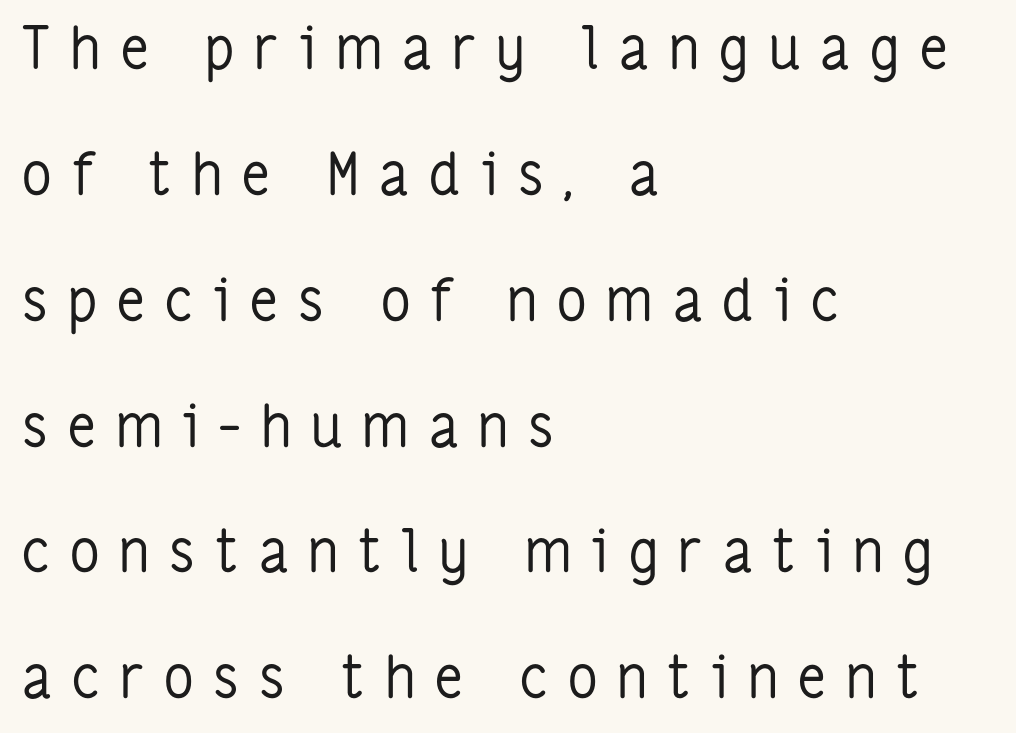
Nope, no serifs anywhere on these letters. The cut favours lightness, reaching ordinary text weight at its darkest. Italic: no, the glyphs are upright roman. This rendering widens character spacing well past its baseline value.
